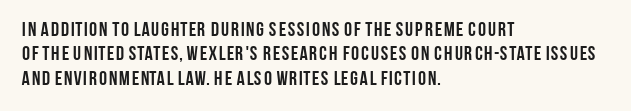
In terms of weight, the rendering is a true, heavy bold. In CSS terms this would be text-align: left. This rendering leaves character spacing at its baseline value. Honestly, there is no underline to notice here at all. The typography opts for an upright posture over an oblique one.
